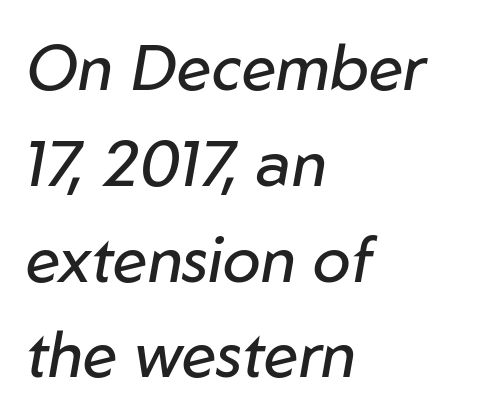
Q: Is the text bold? A: No.
Q: Is the text italic (slanted)? A: Yes, it leans right by about 10 degrees.
Q: Is the text underlined? A: No.
Q: How is the paragraph aligned? A: Left-aligned.
Q: Is the spacing between letters normal or unusually wide? A: Normal.
Q: Is the spacing between lines tight, normal or loose? A: Normal.
Q: Width (condensed, normal, or wide)? A: Normal.
Q: Stroke contrast? A: Low.
Q: x-height? A: Medium.
Q: Monospaced? A: No.
